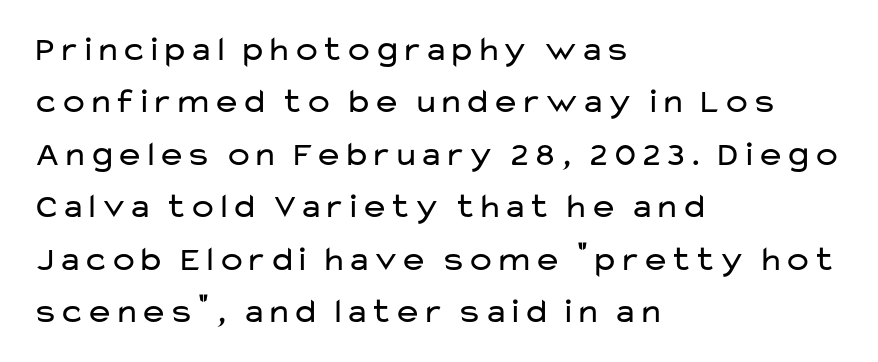
{"serif": "no", "italic": "no", "bold": "no", "weight": "regular", "width": "wide", "stroke_contrast": "low", "x_height": "medium", "monospaced": "no", "underline": "no", "align": "left", "line_spacing": "normal", "line_spacing_ratio": 1.5, "letter_spacing": "normal", "letter_spacing_em": 0.0, "glyph_px": 35}
